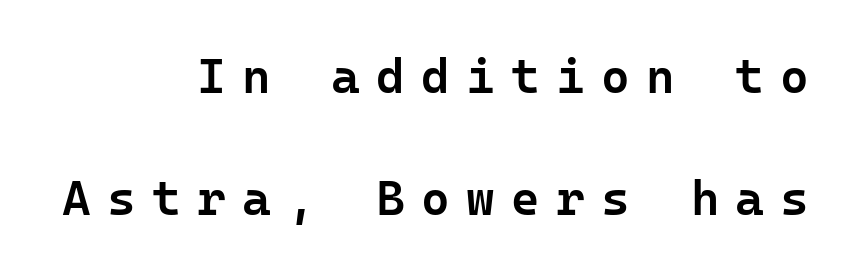
{"serif": "no", "italic": "no", "bold": "semi", "weight": "semibold", "width": "normal", "stroke_contrast": "low", "x_height": "medium", "underline": "no", "align": "right", "line_spacing": "loose", "line_spacing_ratio": 2.48, "letter_spacing": "wide", "letter_spacing_em": 0.33, "glyph_px": 49}
